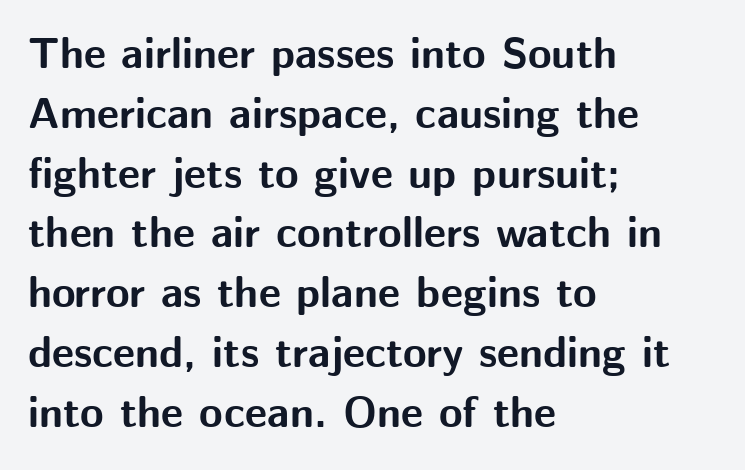
The image shows 43 px bold sans-serif type, upright; set left-aligned, normal line spacing (1.39x), normal letter spacing, not underlined; medium stroke contrast and a medium x-height.
